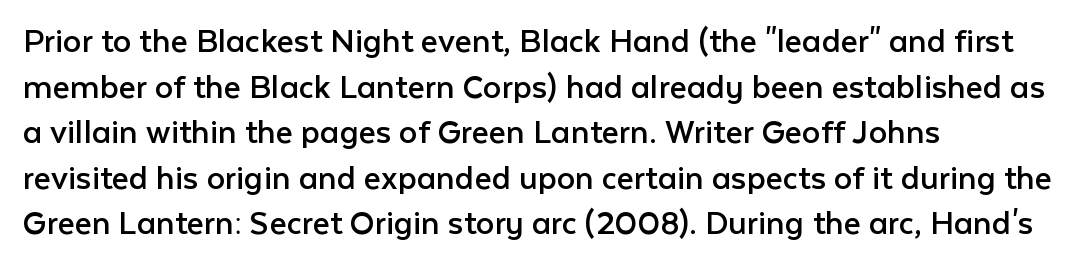
Ordinary non-slanted type is in use. These lines are rendered in a variable-pitch font. Glyph-to-glyph distance matches everyday printed text. The string is rendered with underlining switched off. The font is comparable to plain body text, perhaps lighter. The setting favours the left margin, as ordinary paragraphs usually do.
